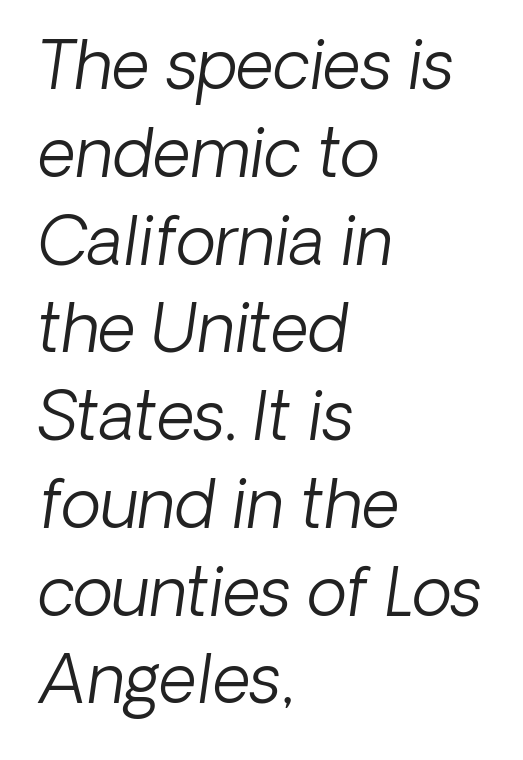
This reads as an unemphasized weight, regular at the heaviest. The vertical gap from one line to the next is medium. Looks like regular typesetting: each glyph gets only the width it needs. In terms of posture, this sample is oblique. Is the block centered? No — it sits flush against the left margin.
